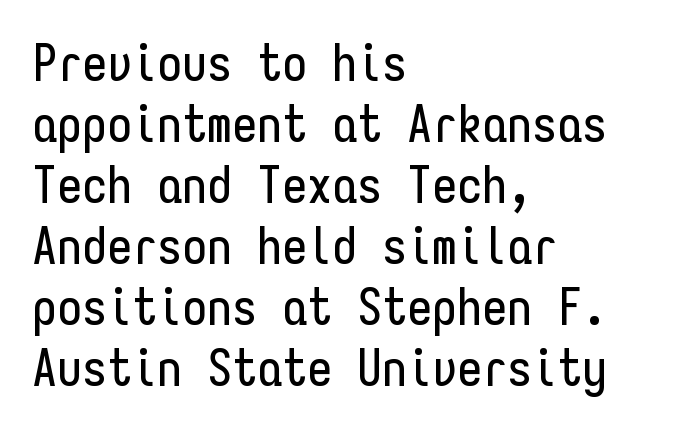
The image shows 50 px condensed sans-serif type, upright, monospaced; set left-aligned, line spacing 1.22x, normal letter spacing, not underlined; low stroke contrast and a medium x-height.
